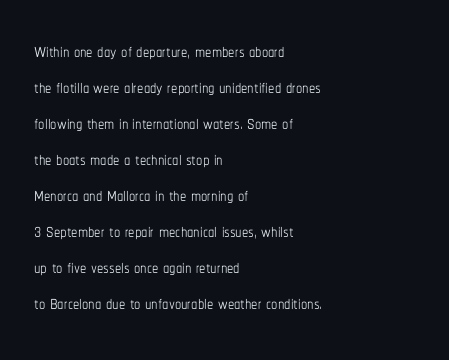
The image shows 25 px text type, upright; set left-aligned, normal line spacing (1.44x), normal letter spacing, not underlined.
